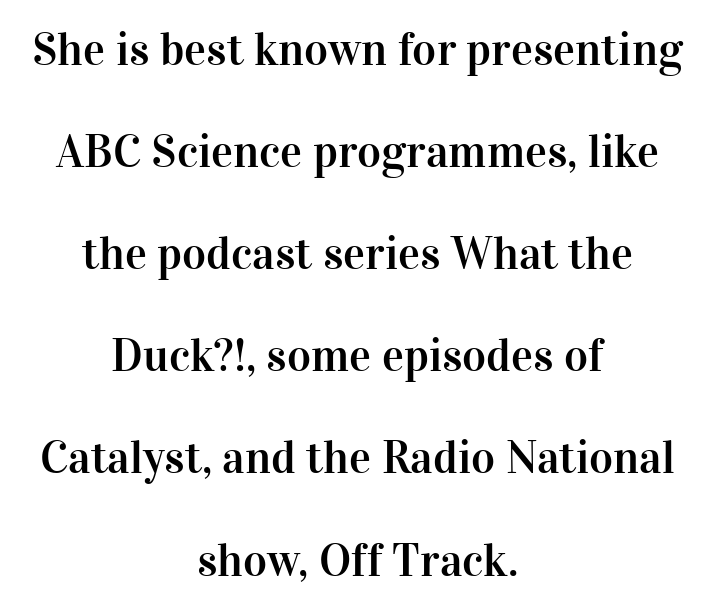
The specimen reads as upright at a glance. The glyphs in this specimen are seriffed. A centered setting, common on invitations and titles, is used for this passage. You could call the tracking neutral — neither tight nor loose.
